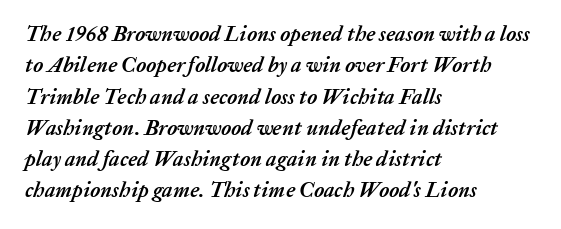
In CSS terms this would be text-align: left. Posture: slanted. Any mark beneath the type? The region is blank. Weight: bold. Between one letter and the next there's only the usual sliver of space.
